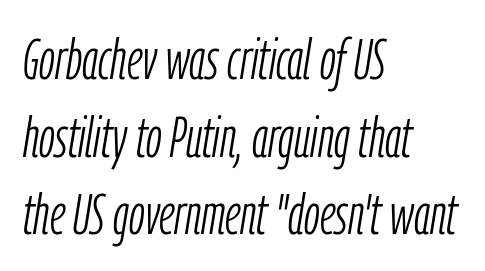
Q: Is the text bold? A: No.
Q: Is the text italic (slanted)? A: Yes, it leans right by about 9 degrees.
Q: Is the text underlined? A: No.
Q: How is the paragraph aligned? A: Left-aligned.
Q: Is the spacing between letters normal or unusually wide? A: Normal.
Q: Is the spacing between lines tight, normal or loose? A: Normal.
Q: Width (condensed, normal, or wide)? A: Condensed.
Q: Stroke contrast? A: Low.
Q: x-height? A: Medium.
Q: Monospaced? A: No.
